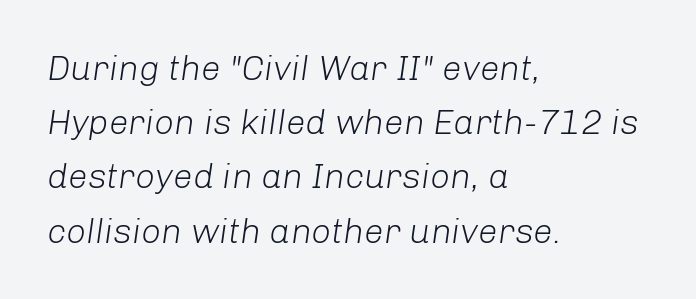
Q: Is the text bold? A: No.
Q: Is the text italic (slanted)? A: Yes, it leans right by about 8 degrees.
Q: Is the text underlined? A: No.
Q: How is the paragraph aligned? A: Left-aligned.
Q: Is the spacing between letters normal or unusually wide? A: Normal.
Q: Is the spacing between lines tight, normal or loose? A: Normal.
Q: Width (condensed, normal, or wide)? A: Normal.
Q: Stroke contrast? A: Low.
Q: x-height? A: Medium.
Q: Monospaced? A: No.
